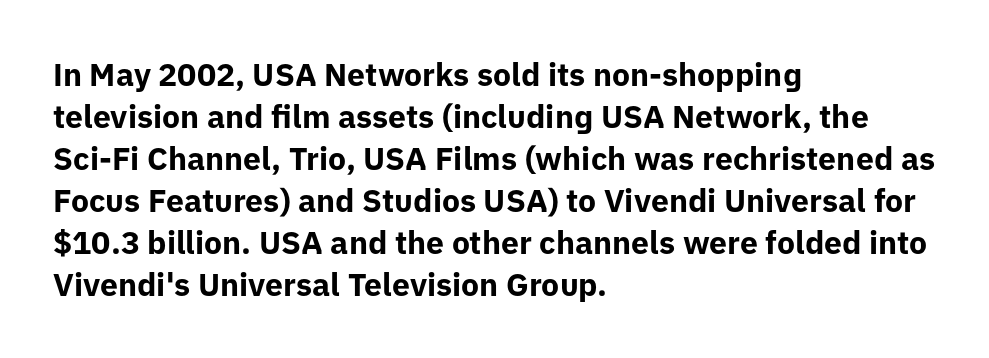
The image shows 32 px bold sans-serif type, upright; set left-aligned, normal line spacing (1.31x), normal letter spacing, not underlined; low stroke contrast and a medium x-height.
